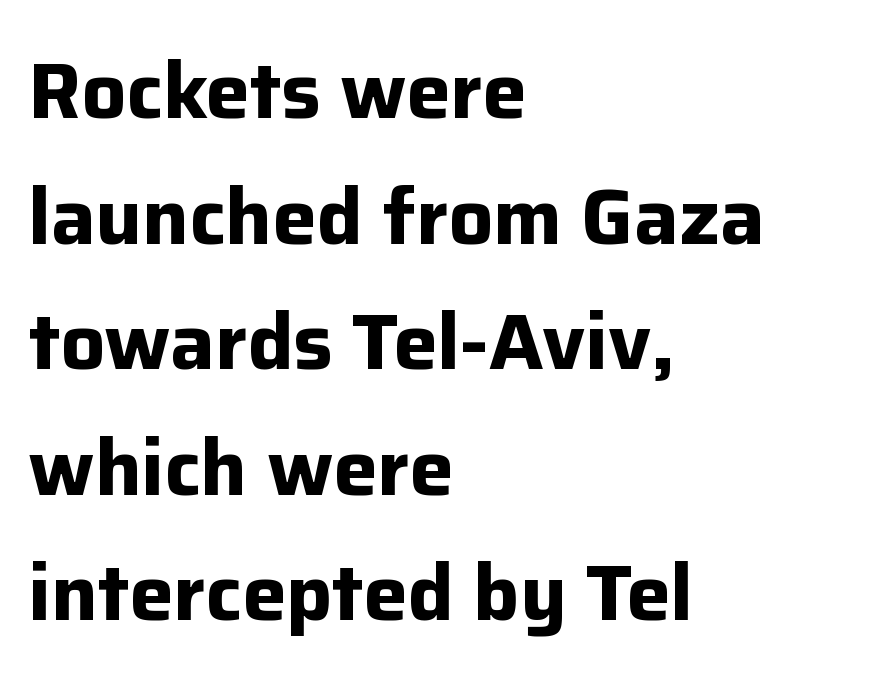
A bare baseline throughout the passage. Nothing sits at the stroke ends, so this counts as sans-serif. The face used here is proportionally spaced, like ordinary book or web type. How are the letters spaced? Ordinarily, with no added tracking.
